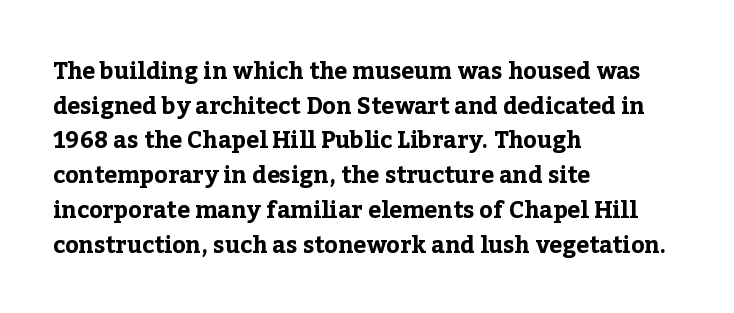
Q: Is the text bold? A: Yes.
Q: Is the text italic (slanted)? A: No, it is upright.
Q: Is the text underlined? A: No.
Q: How is the paragraph aligned? A: Left-aligned.
Q: Is the spacing between letters normal or unusually wide? A: Normal.
Q: Is the spacing between lines tight, normal or loose? A: Normal.
